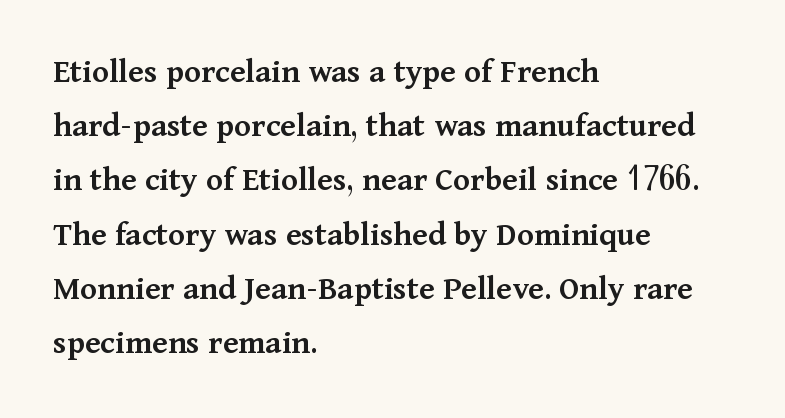
The image shows 35 px semibold serif type, upright; set left-aligned, normal line spacing (1.55x), normal letter spacing, not underlined; medium stroke contrast and a medium x-height.
